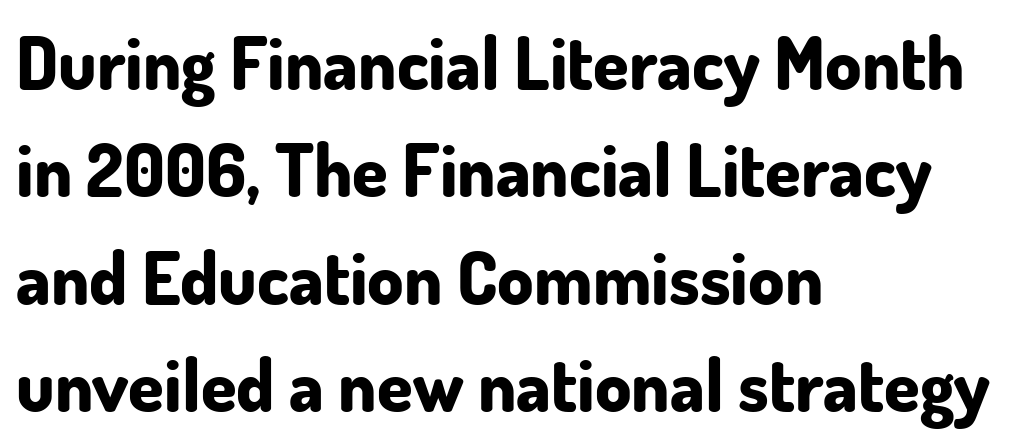
These lines keep a tight, regular rhythm from letter to letter. Is the block centered? No — it sits flush against the left margin. I'd call this a sans setting — the letters go barefoot. The passage shown is typed in a proportional face where columns would drift. The area under the type is left untouched.
